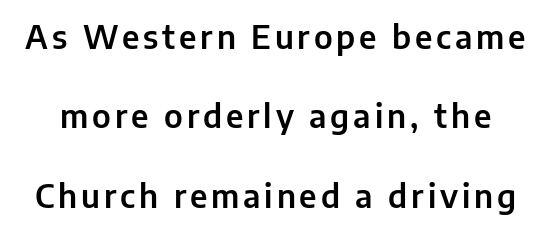
{"serif": "no", "italic": "no", "width": "normal", "stroke_contrast": "low", "x_height": "medium", "monospaced": "no", "underline": "no", "line_spacing": "loose", "line_spacing_ratio": 2.48, "glyph_px": 32}
